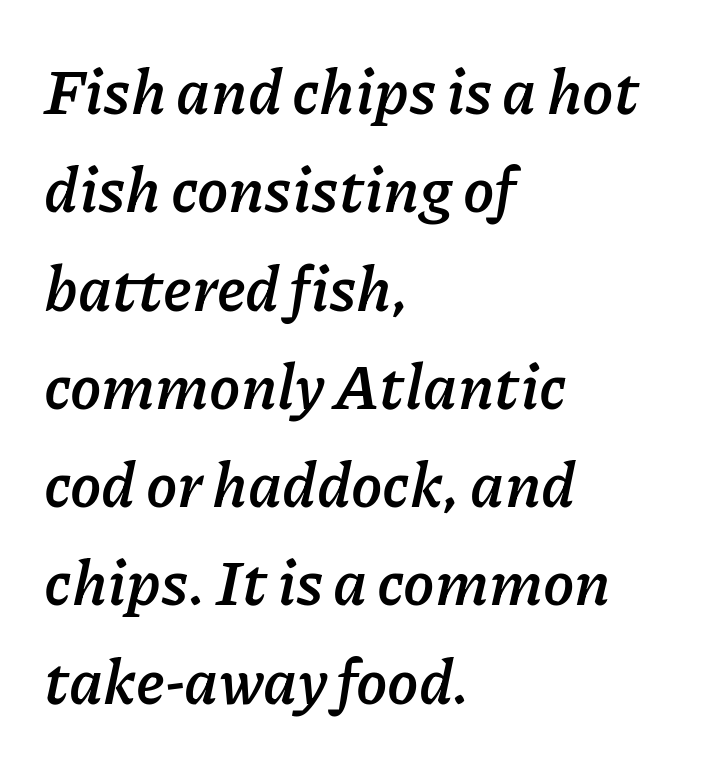
Typesetter's note: full bold, strokes at maximum text heaviness. The passage shown is not underscored anywhere. Is this a fixed-width face? No — the glyphs have proportional, varying widths. Each new line begins a customary step beneath the previous one.
